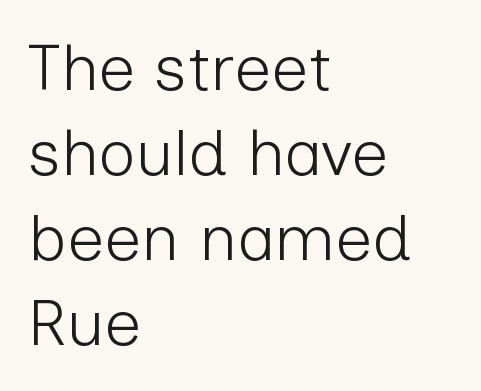
Does the copy run flush right? No — it runs flush left. Nope, no serifs anywhere on these letters. Successive baselines arrive at the customary interval. Characters follow at the spacing the type designer built in. This is the regular roman posture of the typeface.
